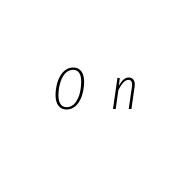
The image shows 60 px light, condensed type, italic (leaning right); set unusually wide letter spacing (+0.4 em), not underlined; low stroke contrast and a medium x-height.
